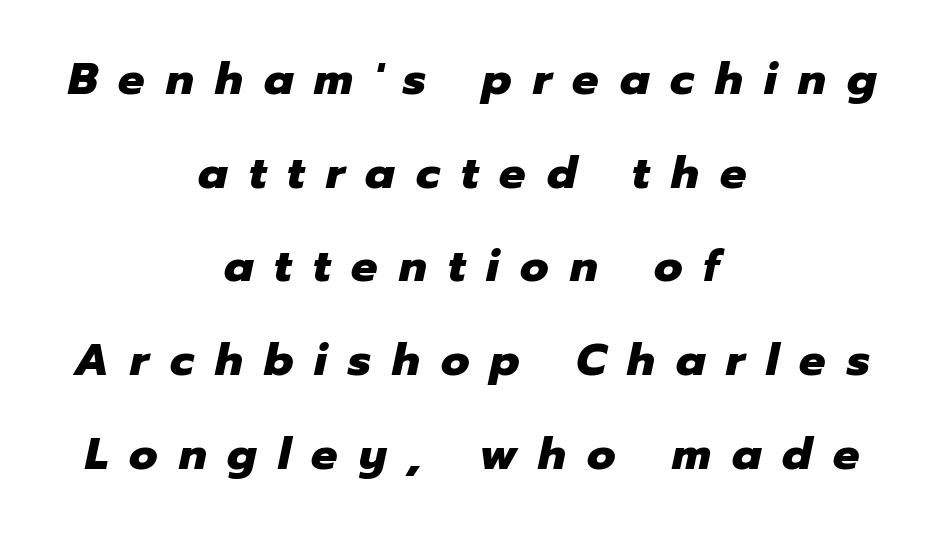
How would I describe the line gaps? Wide and relaxed. Character widths vary here, with narrow letters taking less room than wide ones. The face used here is rendered with a markedly widened letterfit. The paragraph shown floats in the horizontal middle.
